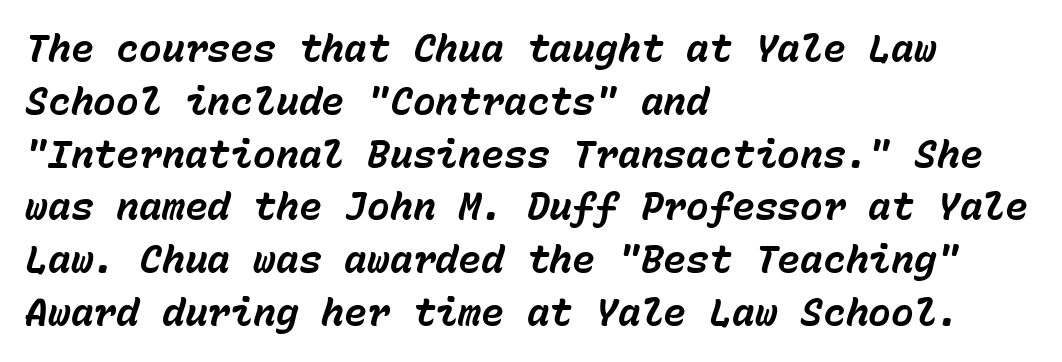
Whoever set this chose a conventional vertical rhythm. Looks like terminal output: every glyph gets an equal slot. The zone under the glyphs is completely vacant. Typographic density is high because the face is bold. Would a proofreader flag this as italicized? Yes.
